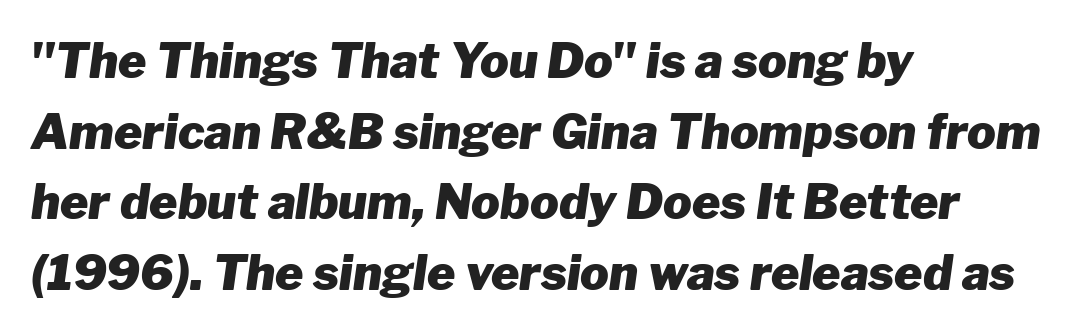
The face used here is proportionally spaced, like ordinary book or web type. The glyphs have the mass of a bold cut. Unmarked baselines from the first word to the last. This sample uses plain, unmodified letter spacing. Does the lettering tilt? It does — this is italic. Alignment: flush left.
